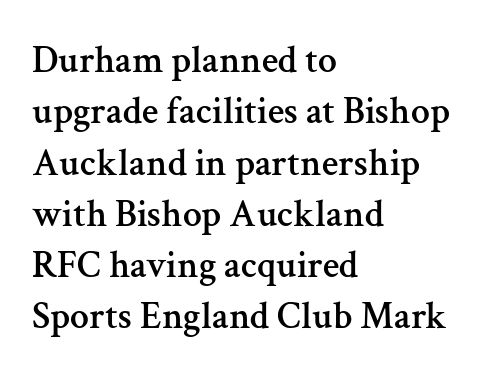
The image shows 38 px serif type, upright; set left-aligned, normal line spacing (1.35x), normal letter spacing, not underlined; medium stroke contrast and a medium x-height.
